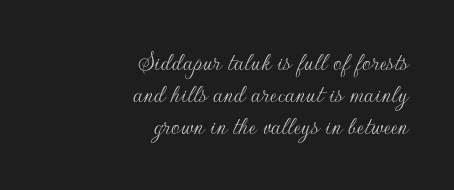
Q: Is the text bold? A: No.
Q: Is the text italic (slanted)? A: Yes.
Q: Is the text underlined? A: No.
Q: How is the paragraph aligned? A: Right-aligned.
Q: Is the spacing between letters normal or unusually wide? A: Normal.
